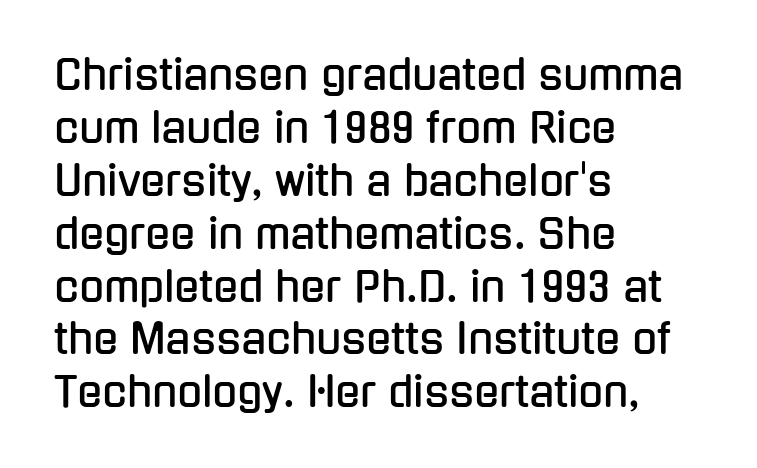
Default kerning and tracking; the words read as compact shapes. Check the space under the baseline: it is left empty. The setting favours the left margin, as ordinary paragraphs usually do. The passage shown is typed in a proportional face where columns would drift.
